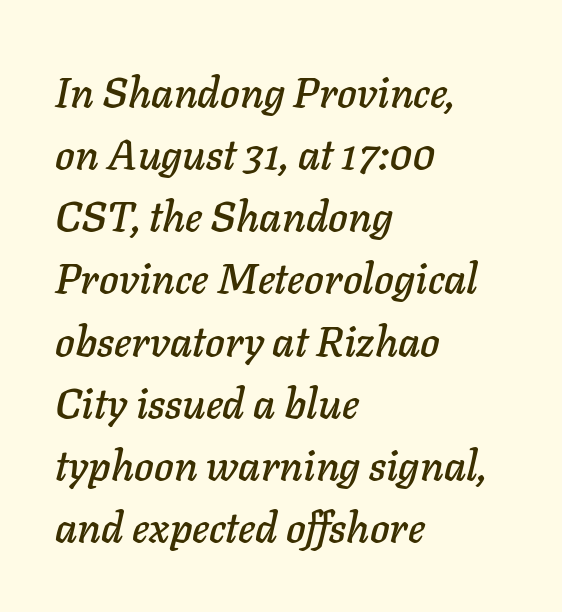
The paragraph has a hard left edge and a soft right edge. Looks like regular typesetting: each glyph gets only the width it needs. Check under the words: just untouched page. These lines were composed using italics. Nobody touched the tracking dial on this one.
